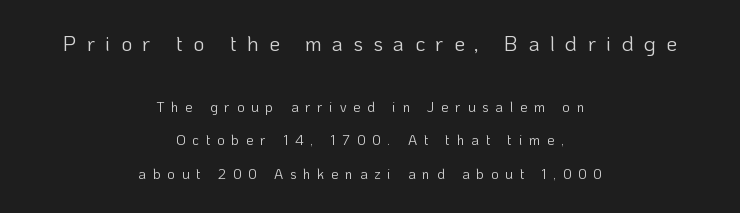
{"italic": "no", "bold": "no", "underline": "no", "align": "center", "line_spacing": "loose", "line_spacing_ratio": 2.42, "letter_spacing": "wide", "letter_spacing_em": 0.49, "larger_block": "first", "size_ratio": 1.5, "glyph_px": 21}
